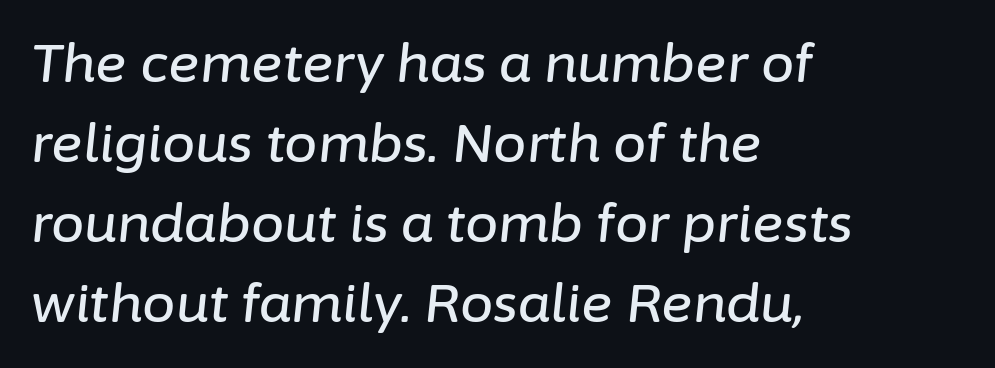
{"italic": "yes", "lean": "right", "slant_degrees": 6, "width": "normal", "stroke_contrast": "low", "x_height": "medium", "monospaced": "no", "underline": "no", "align": "left", "line_spacing": "normal", "line_spacing_ratio": 1.51, "letter_spacing": "normal", "letter_spacing_em": 0.0, "glyph_px": 53}
